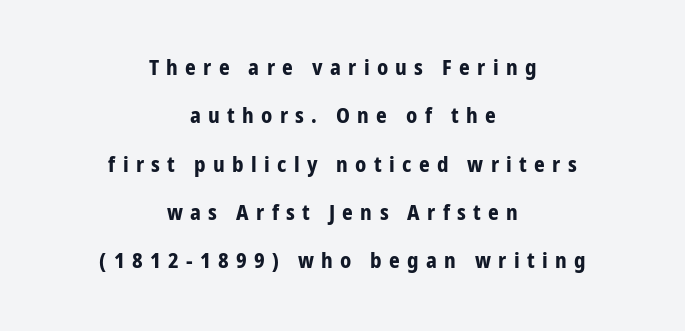
The image shows 21 px bold type, upright; set centered, loose line spacing (2.3x), unusually wide letter spacing (+0.35 em), not underlined.
